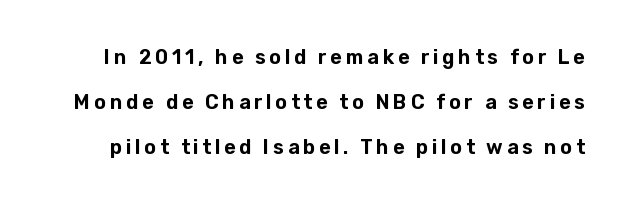
Q: Is the text italic (slanted)? A: No, it is upright.
Q: Is the text underlined? A: No.
Q: Is the spacing between lines tight, normal or loose? A: Loose.
